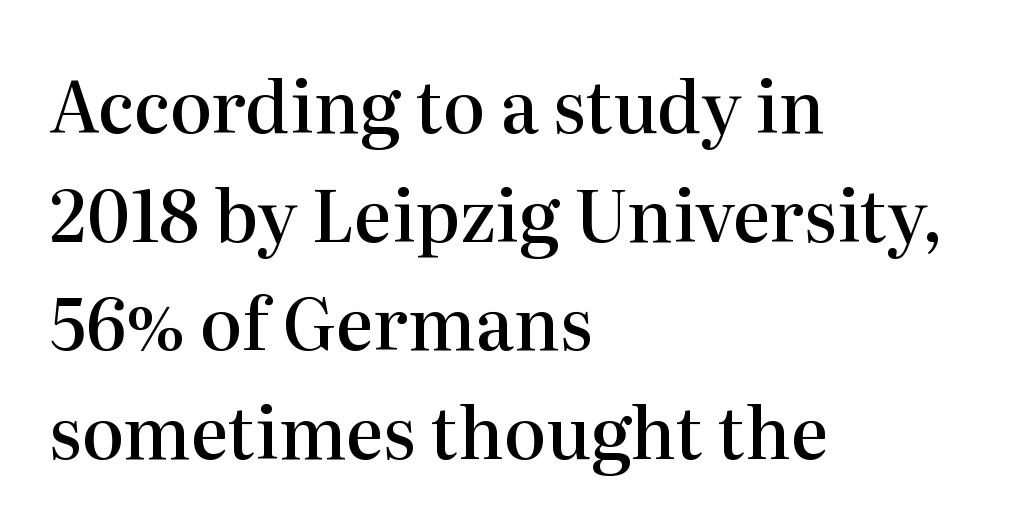
The image shows 71 px semibold serif type, upright; set left-aligned, normal line spacing (1.53x), normal letter spacing, not underlined; high stroke contrast and a medium x-height.
